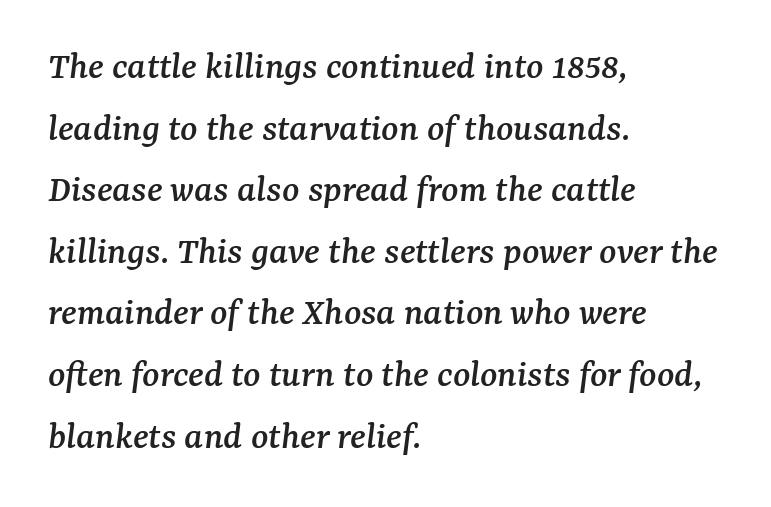
Note the varied advance widths — an 'i' is clearly narrower than an 'm'. Unlike a clean sans, this face finishes its strokes with serifs. The font's italic variant was chosen for this text. The compositor pushed each line to the left boundary. The space between consecutive lines is moderate. Look at the tracking — it's just the regular setting, nothing added.
